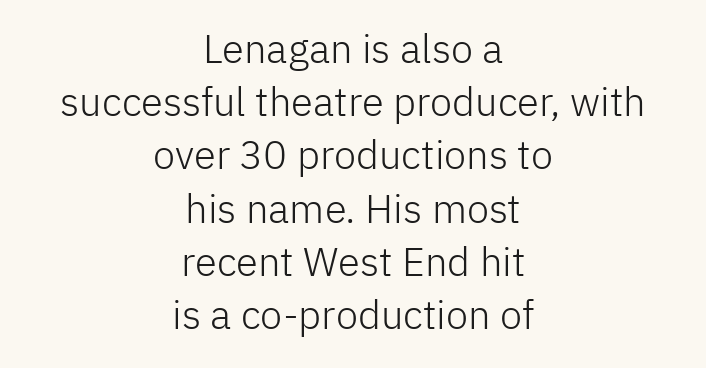
The image shows 40 px light sans-serif type, upright; set centered, normal line spacing (1.33x), normal letter spacing, not underlined; low stroke contrast and a medium x-height.
